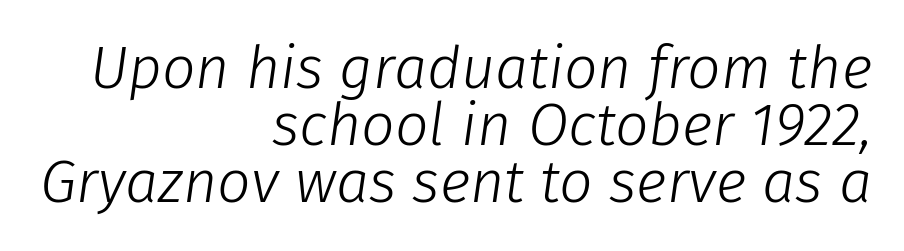
The image shows 59 px light type, italic (leaning right); set right-aligned, tight line spacing (0.97x), normal letter spacing, not underlined; low stroke contrast and a medium x-height.
